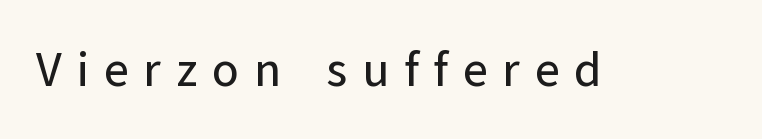
Any mark beneath the type? The region is blank. Nope, no serifs anywhere on these letters. Compared with typical body copy, the letter spacing here is much looser. Posture: upright roman. You could not count columns in this text — the font is proportionally spaced.
